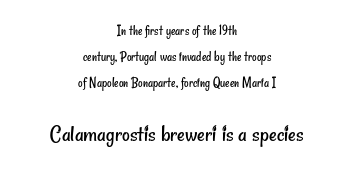
The image shows 24 px text type; set centered, line spacing 1.85x, normal letter spacing, not underlined; the second (bottom) block is 1.71x larger.
